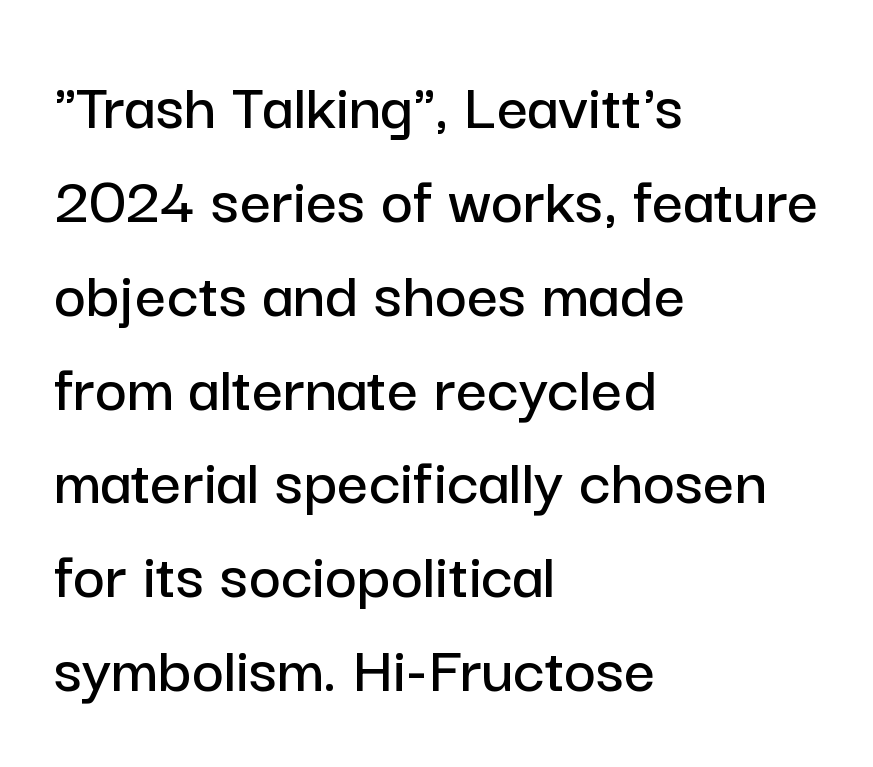
{"serif": "no", "italic": "no", "width": "normal", "stroke_contrast": "low", "x_height": "medium", "monospaced": "no", "underline": "no", "align": "left", "line_spacing": "normal", "line_spacing_ratio": 1.36, "letter_spacing": "normal", "letter_spacing_em": 0.0, "glyph_px": 69}
